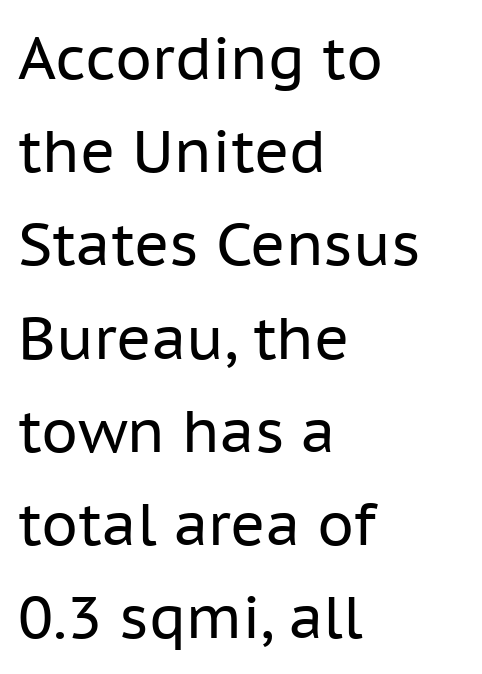
The image shows 59 px regular-weight sans-serif type, upright; set left-aligned, normal line spacing (1.58x), normal letter spacing, not underlined; low stroke contrast and a medium x-height.
